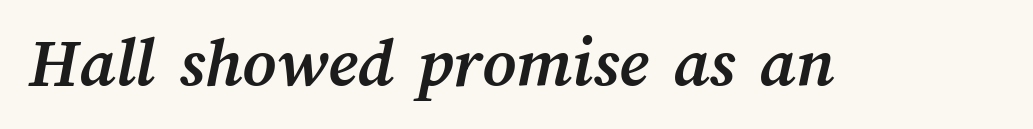
The image shows 72 px semibold type; set normal letter spacing, not underlined; medium stroke contrast and a medium x-height.
